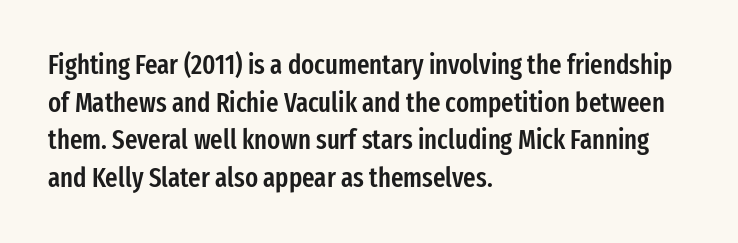
If you drew a ruler down the left edge, every line would touch it. Does the leading feel generous? No, just average. The gap between lines stays unmarked. This is the in-between weight designers call semibold or demi. These lines keep a tight, regular rhythm from letter to letter. This is roman type, the default non-slanted kind.
